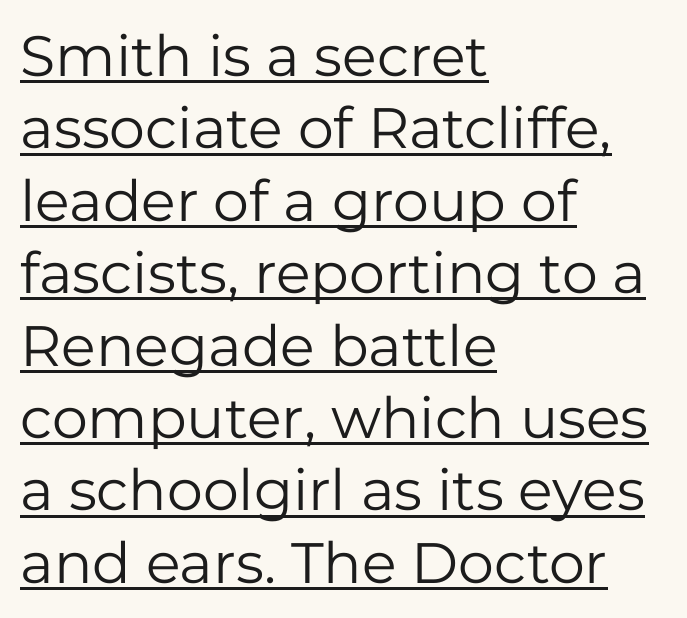
Q: Is the text bold? A: No.
Q: Is the text italic (slanted)? A: No, it is upright.
Q: Is the typeface a serif or a sans-serif typeface? A: Sans-serif.
Q: Is the text underlined? A: Yes.
Q: How is the paragraph aligned? A: Left-aligned.
Q: Is the spacing between letters normal or unusually wide? A: Normal.
Q: Is the spacing between lines tight, normal or loose? A: Normal.
Q: Width (condensed, normal, or wide)? A: Normal.
Q: Stroke contrast? A: Low.
Q: x-height? A: Medium.
Q: Monospaced? A: No.
